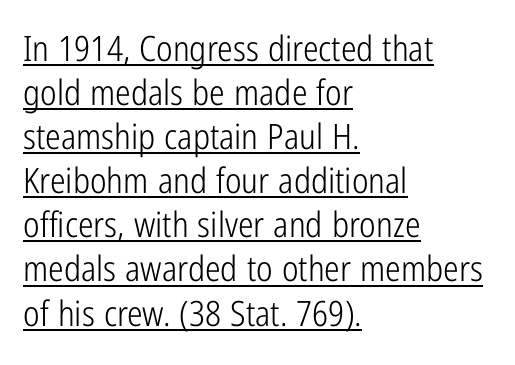
{"serif": "no", "italic": "no", "bold": "no", "weight": "light", "width": "condensed", "stroke_contrast": "low", "x_height": "medium", "monospaced": "no", "underline": "yes", "align": "left", "line_spacing": "normal", "line_spacing_ratio": 1.26, "letter_spacing": "normal", "letter_spacing_em": 0.0, "glyph_px": 35}
